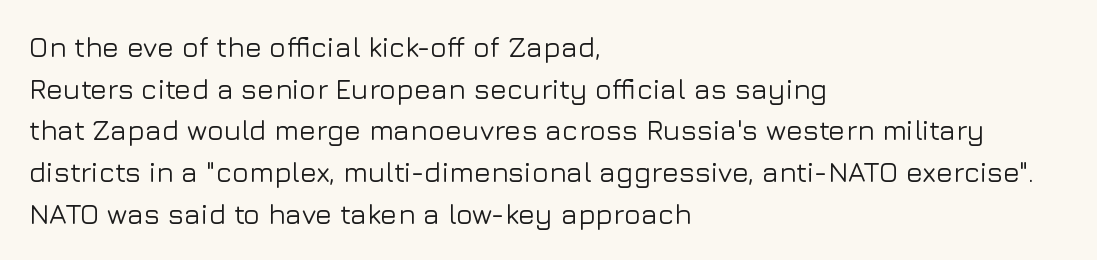
The image shows 28 px sans-serif type, upright; set left-aligned, normal line spacing (1.49x), normal letter spacing, not underlined; low stroke contrast and a medium x-height.
